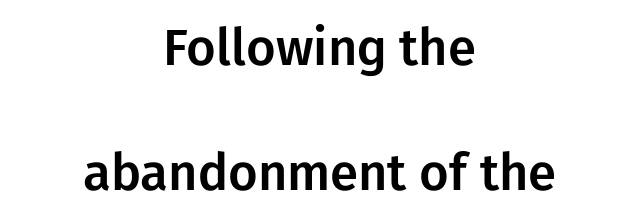
{"serif": "no", "italic": "no", "width": "normal", "stroke_contrast": "low", "x_height": "medium", "monospaced": "no", "underline": "no", "align": "center", "line_spacing": "loose", "line_spacing_ratio": 2.46, "letter_spacing": "normal", "letter_spacing_em": 0.0, "glyph_px": 51}
